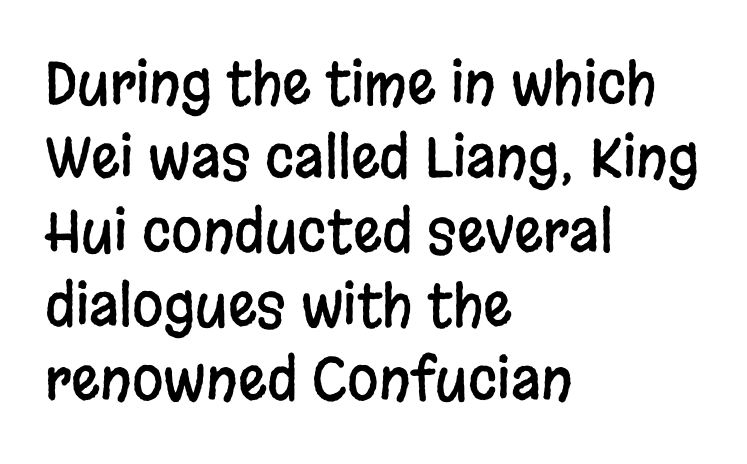
Proportional: the letters do not fall into vertical columns. Serif or sans? Sans — the stroke terminals are bare. Is there any slant? The stems are plumb. Horizontal alignment here is leftward, the default for most running prose. Glance below the letters and you will spot only blank space.
